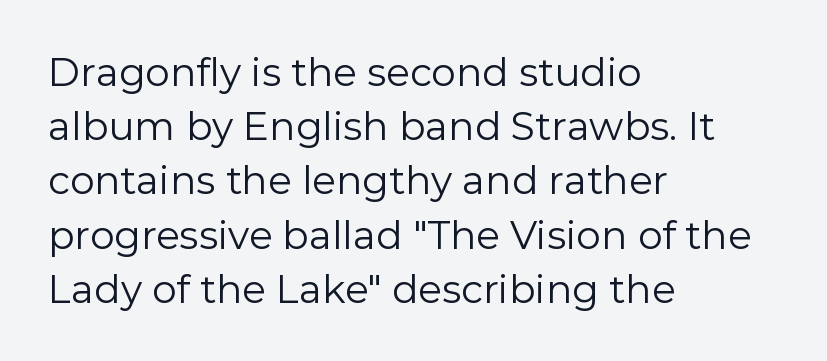
The image shows 39 px regular-weight sans-serif type, upright; set left-aligned, normal line spacing (1.39x), normal letter spacing, not underlined; a medium x-height.
